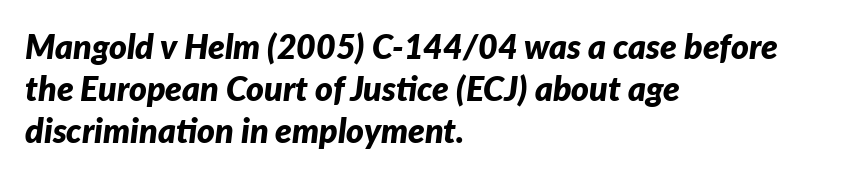
{"italic": "yes", "lean": "right", "slant_degrees": 7, "bold": "yes", "weight": "bold", "width": "normal", "stroke_contrast": "low", "x_height": "medium", "monospaced": "no", "underline": "no", "align": "left", "line_spacing_ratio": 1.23, "letter_spacing": "normal", "letter_spacing_em": 0.0, "glyph_px": 34}
